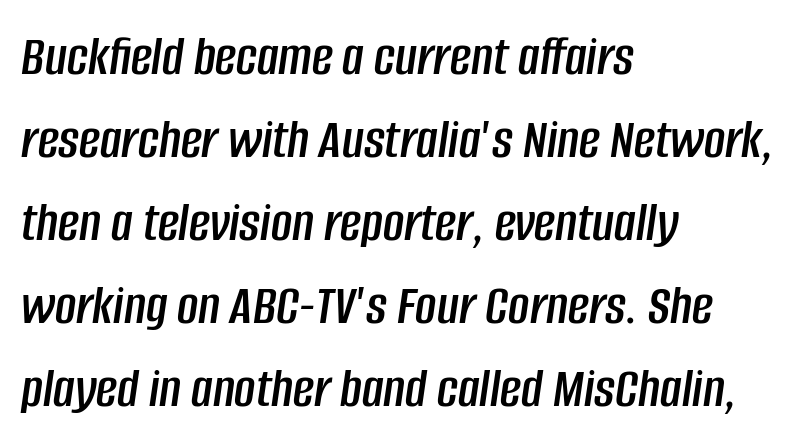
Nothing unusual about the tracking: characters are spaced as the font intends. Rows of type keep a routine distance in the vertical direction. Visually the block forms a straight wall on the left and a jagged coastline on the right. Designer's note — italics engaged.
